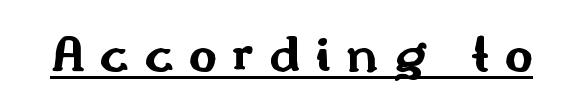
Honestly, the letter spacing is so wide it's the main thing you notice. You can tell from the bare stems that sans-serif type was used. The sample's only ornament is a line tracing under the words. What weight is shown? A full bold with thick strokes. Varying glyph widths throughout — classic text-font behaviour.
